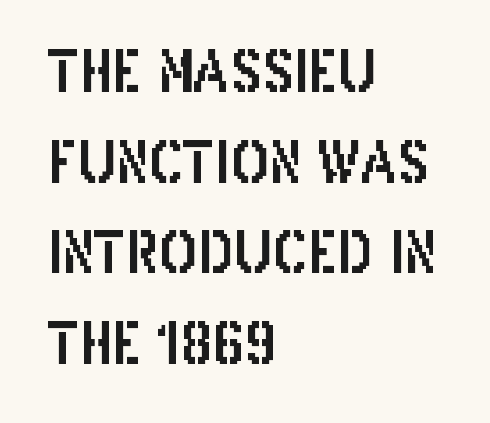
{"serif": "no", "italic": "no", "width": "condensed", "stroke_contrast": "low", "x_height": "large", "monospaced": "no", "underline": "no", "align": "left", "line_spacing": "normal", "line_spacing_ratio": 1.59, "letter_spacing": "normal", "letter_spacing_em": 0.0, "glyph_px": 57}
